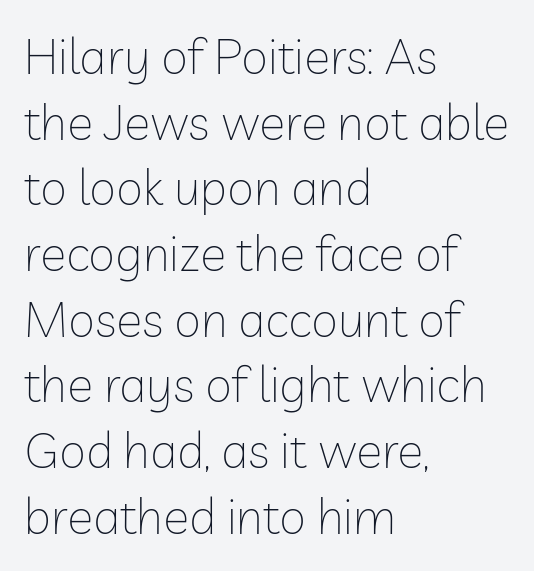
Q: Is the text bold? A: No.
Q: Is the text italic (slanted)? A: No, it is upright.
Q: Is the typeface a serif or a sans-serif typeface? A: Sans-serif.
Q: Is the text underlined? A: No.
Q: How is the paragraph aligned? A: Left-aligned.
Q: Is the spacing between letters normal or unusually wide? A: Normal.
Q: Is the spacing between lines tight, normal or loose? A: Normal.
Q: Width (condensed, normal, or wide)? A: Normal.
Q: Stroke contrast? A: Low.
Q: x-height? A: Medium.
Q: Monospaced? A: No.
